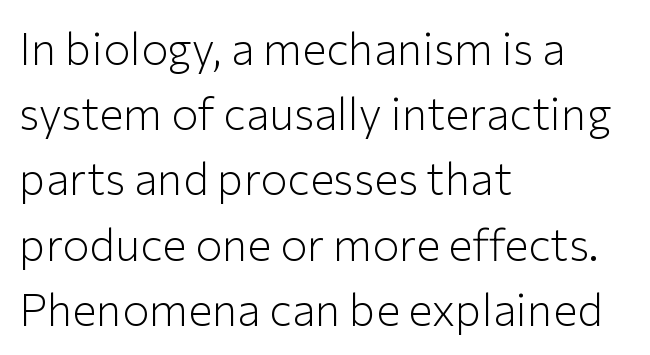
Do the characters align in a grid? No, the font is proportional. Are there feet on the stems? There aren't — it's a sans. Caption: multi-line text, flush left, ragged right. The letterforms sit at book weight or below. Does the lettering tilt? It doesn't — this is upright. A typesetter would call this leading conventional body-copy spacing.
